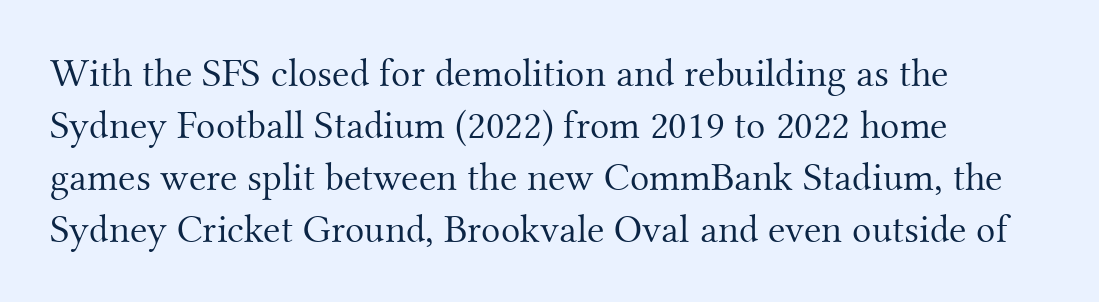
The image shows 40 px light serif type, upright; set left-aligned, normal line spacing (1.3x), normal letter spacing, not underlined; medium stroke contrast and a small x-height.
